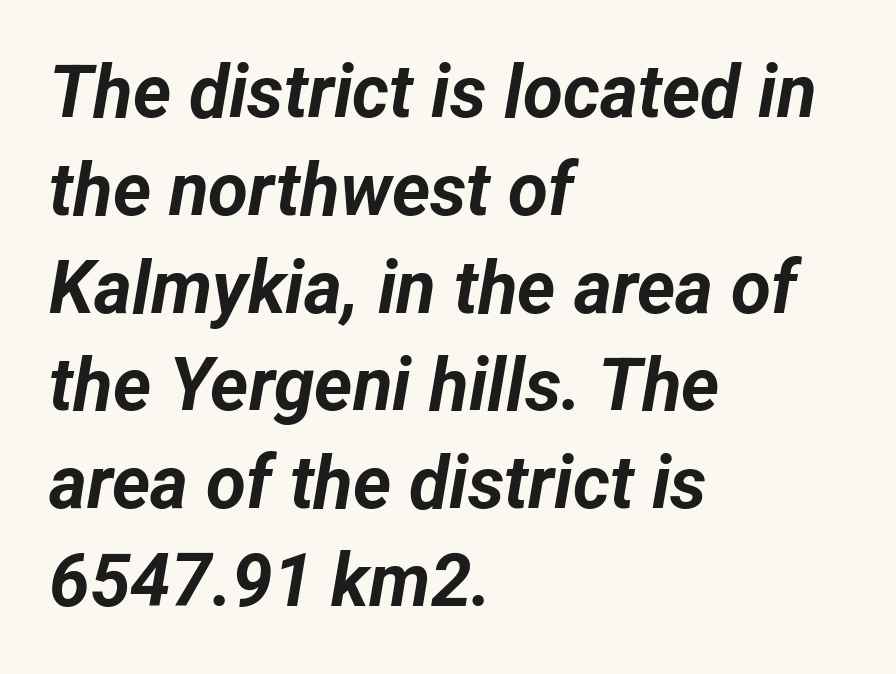
Q: Is the text bold? A: Yes.
Q: Is the text italic (slanted)? A: Yes, it leans right by about 12 degrees.
Q: Is the text underlined? A: No.
Q: How is the paragraph aligned? A: Left-aligned.
Q: Is the spacing between letters normal or unusually wide? A: Normal.
Q: Is the spacing between lines tight, normal or loose? A: Normal.
Q: Width (condensed, normal, or wide)? A: Normal.
Q: Stroke contrast? A: Low.
Q: x-height? A: Medium.
Q: Monospaced? A: No.
